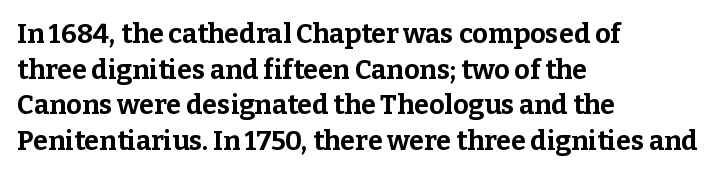
{"italic": "no", "bold": "yes", "underline": "no", "align": "left", "line_spacing": "normal", "line_spacing_ratio": 1.32, "letter_spacing": "normal", "letter_spacing_em": 0.0, "glyph_px": 27}
